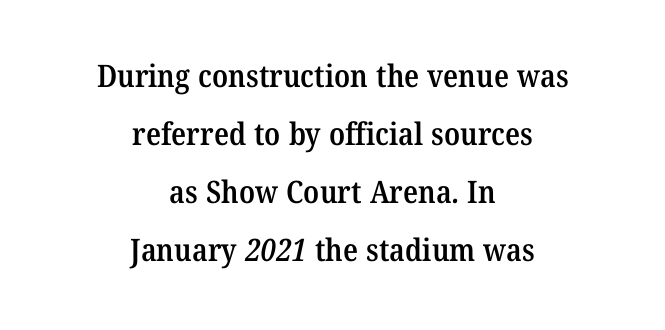
The image shows 31 px semibold serif type; set centered, line spacing 1.87x, normal letter spacing, not underlined; medium stroke contrast and a medium x-height.
